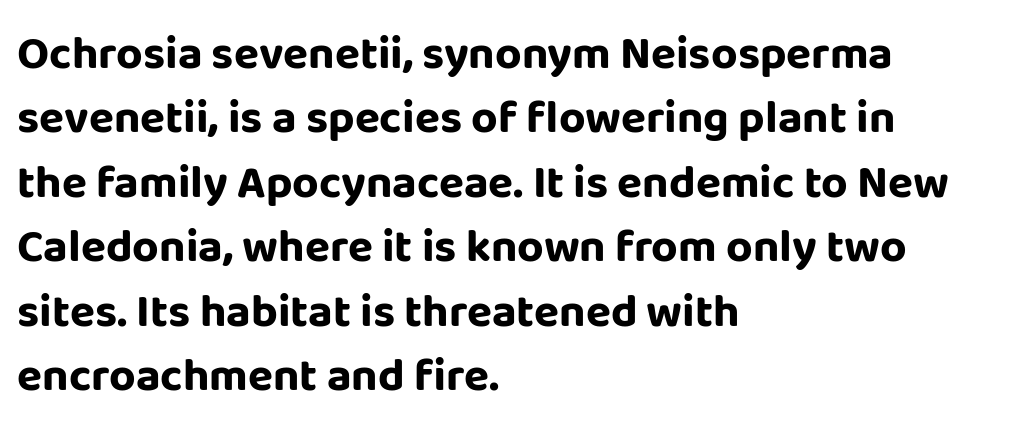
The image shows 46 px bold sans-serif type, upright; set left-aligned, normal line spacing (1.4x), normal letter spacing, not underlined; low stroke contrast and a large x-height.
